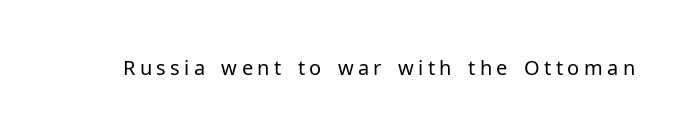
The image shows 20 px text type, upright; set unusually wide letter spacing (+0.22 em), not underlined.
